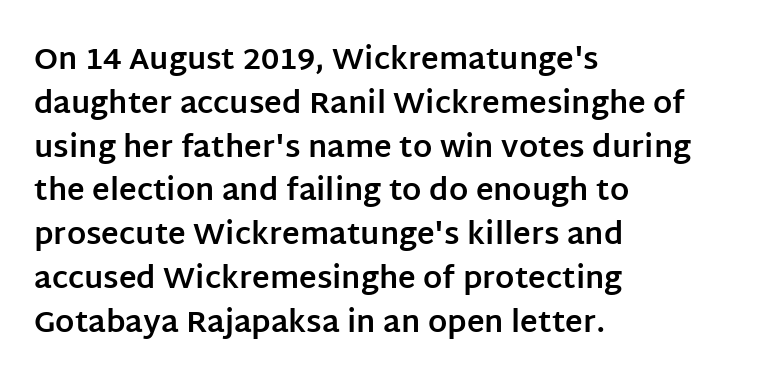
This is sans-serif lettering, the kind often seen on screens and signage. The specimen omits any rule beneath the text block's lines. Proportional: the letters do not fall into vertical columns. Look at the tracking — it's just the regular setting, nothing added. Typeset ragged right — the left edge is the straight one.
